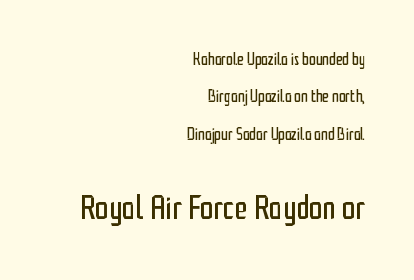
The image shows 34 px regular-weight, condensed sans-serif type, upright; set right-aligned, loose line spacing (2.2x), normal letter spacing, not underlined; the second (bottom) block is 2.0x larger; low stroke contrast and a medium x-height.
